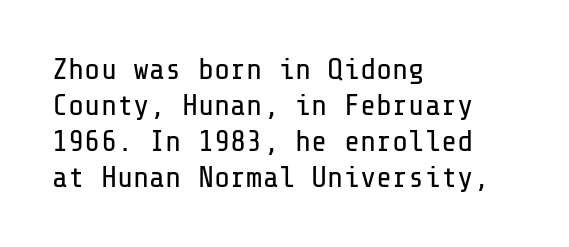
Q: Is the text bold? A: No.
Q: Is the text italic (slanted)? A: No, it is upright.
Q: Is the typeface a serif or a sans-serif typeface? A: Sans-serif.
Q: Is the text underlined? A: No.
Q: How is the paragraph aligned? A: Left-aligned.
Q: Is the spacing between letters normal or unusually wide? A: Normal.
Q: Width (condensed, normal, or wide)? A: Normal.
Q: Stroke contrast? A: Low.
Q: x-height? A: Medium.
